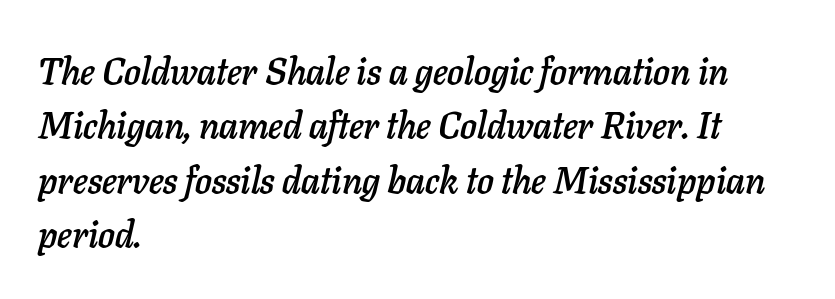
{"italic": "yes", "lean": "right", "slant_degrees": 11, "width": "normal", "stroke_contrast": "low", "x_height": "medium", "monospaced": "no", "underline": "no", "align": "left", "line_spacing": "normal", "line_spacing_ratio": 1.47, "letter_spacing": "normal", "letter_spacing_em": 0.0, "glyph_px": 37}
